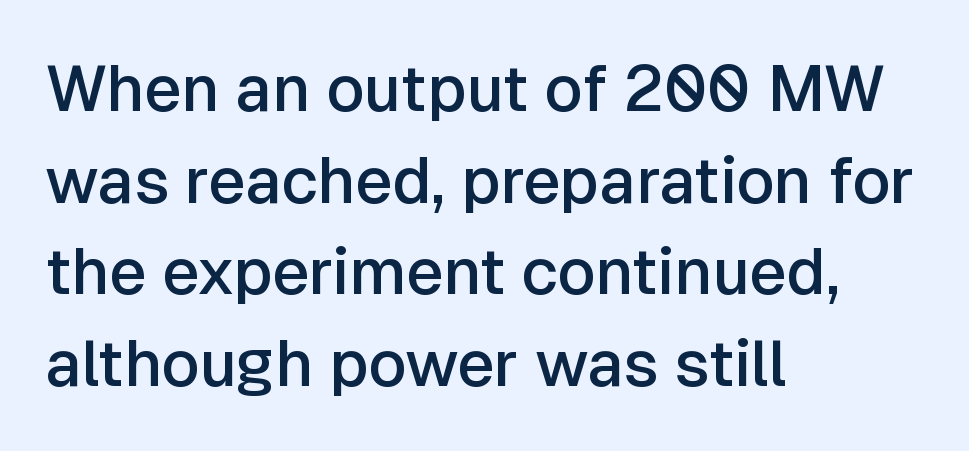
Q: Is the text bold? A: Semi-bold.
Q: Is the text italic (slanted)? A: No, it is upright.
Q: Is the typeface a serif or a sans-serif typeface? A: Sans-serif.
Q: Is the text underlined? A: No.
Q: How is the paragraph aligned? A: Left-aligned.
Q: Is the spacing between letters normal or unusually wide? A: Normal.
Q: Is the spacing between lines tight, normal or loose? A: Normal.
Q: Width (condensed, normal, or wide)? A: Normal.
Q: Stroke contrast? A: Low.
Q: x-height? A: Medium.
Q: Monospaced? A: No.
